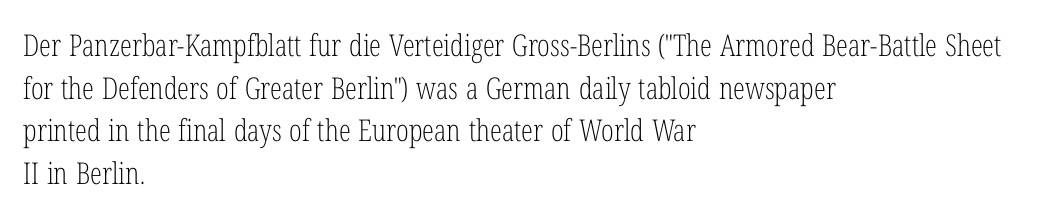
{"serif": "yes", "italic": "no", "bold": "no", "weight": "light", "width": "condensed", "stroke_contrast": "low", "x_height": "medium", "monospaced": "no", "underline": "no", "align": "left", "line_spacing": "normal", "line_spacing_ratio": 1.42, "letter_spacing": "normal", "letter_spacing_em": 0.0, "glyph_px": 30}
